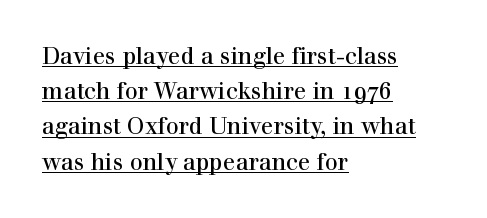
{"italic": "no", "underline": "yes", "align": "left", "line_spacing": "normal", "line_spacing_ratio": 1.53, "letter_spacing": "normal", "letter_spacing_em": 0.0, "glyph_px": 23}
